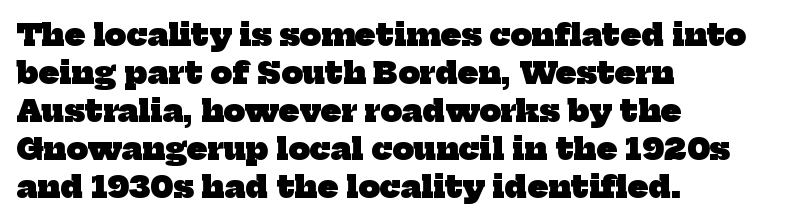
The image shows 30 px heavy serif type; set left-aligned, normal line spacing (1.27x), normal letter spacing, not underlined; low stroke contrast and a medium x-height.
